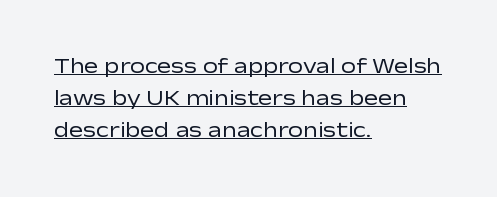
Inter-character spacing is left at the font's built-in metrics. Layout note: lines flush left. Students, observe: this is what conventionally led text looks like. You can tell it's not italic because the verticals are truly vertical.
